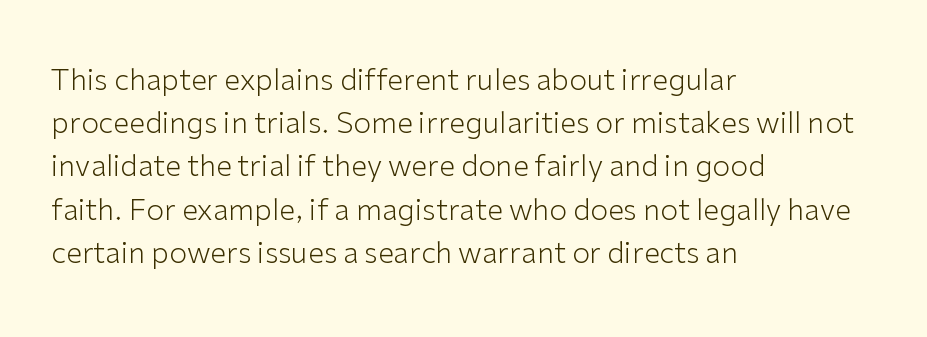
Counters stay open thanks to moderate or lighter strokes. The text block is weighted toward the left margin, trailing off unevenly rightward. In terms of letterform style, serifs are entirely absent. A typesetter would call this proportional, since set widths differ per character. Italic: no, the glyphs are upright roman.
